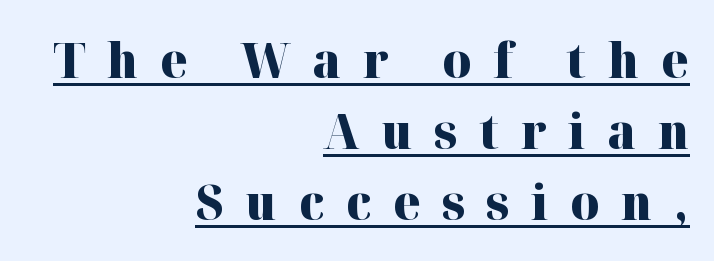
The image shows 49 px heavy serif type, upright; set right-aligned, normal line spacing (1.45x), unusually wide letter spacing (+0.44 em), underlined; high stroke contrast and a medium x-height.
